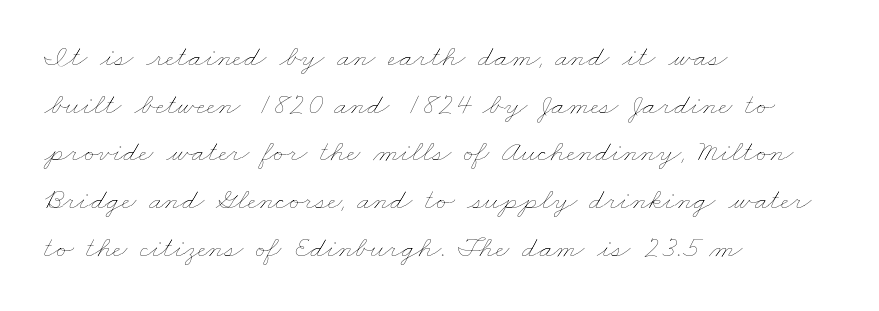
{"bold": "no", "weight": "thin", "width": "wide", "stroke_contrast": "low", "x_height": "small", "monospaced": "no", "underline": "no", "align": "left", "line_spacing": "normal", "line_spacing_ratio": 1.54, "letter_spacing": "normal", "letter_spacing_em": 0.0, "glyph_px": 31}
